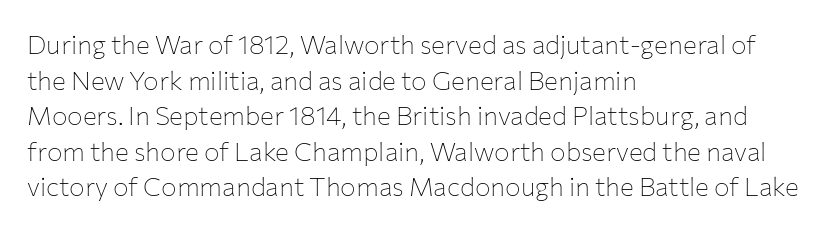
{"italic": "no", "bold": "no", "underline": "no", "align": "left", "line_spacing": "normal", "line_spacing_ratio": 1.37, "letter_spacing": "normal", "letter_spacing_em": 0.0, "glyph_px": 26}
